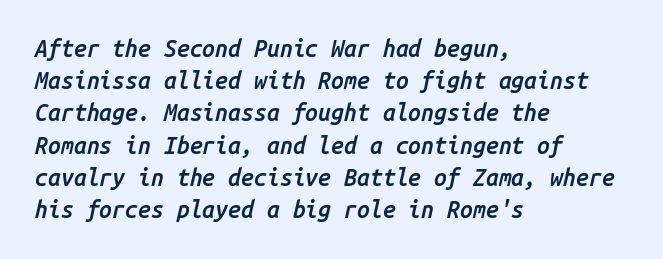
The image shows 23 px text type, italic (leaning right); set left-aligned, normal line spacing (1.4x), normal letter spacing, not underlined.
